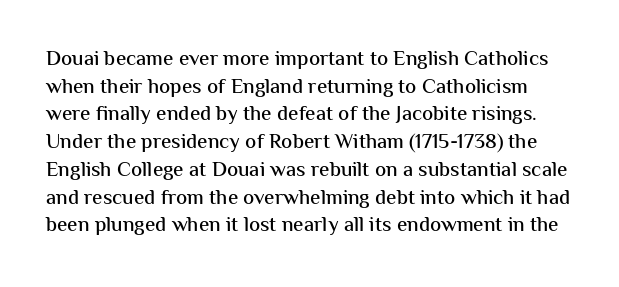
Q: Is the text italic (slanted)? A: No, it is upright.
Q: Is the text underlined? A: No.
Q: Is the spacing between letters normal or unusually wide? A: Normal.
Q: Is the spacing between lines tight, normal or loose? A: Normal.
